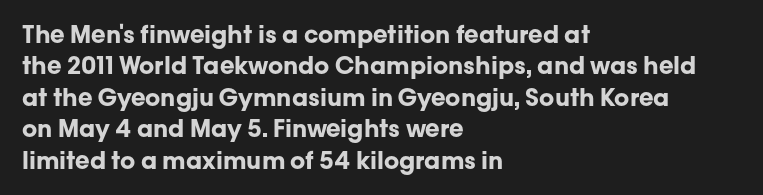
The image shows 24 px bold type, upright; set left-aligned, normal line spacing (1.31x), normal letter spacing, not underlined.
